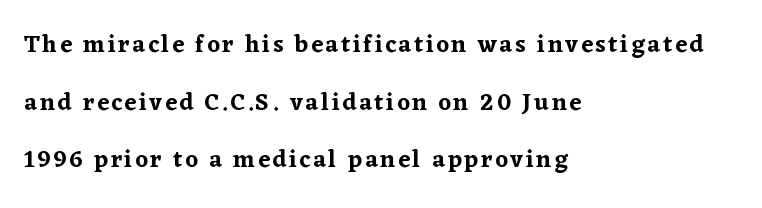
Q: Is the text italic (slanted)? A: No, it is upright.
Q: Is the text underlined? A: No.
Q: How is the paragraph aligned? A: Left-aligned.
Q: Is the spacing between lines tight, normal or loose? A: Loose.
